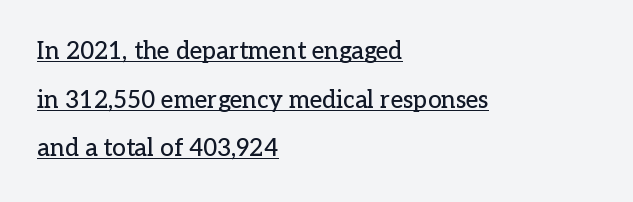
{"italic": "no", "underline": "yes", "align": "left", "line_spacing": "loose", "line_spacing_ratio": 2.03, "letter_spacing": "normal", "letter_spacing_em": 0.0, "glyph_px": 24}
